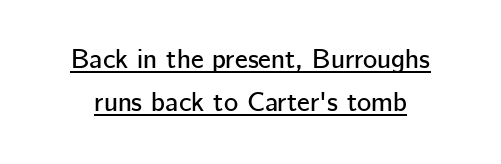
Underlining? Definitely there. If you drew a line through each stem, it would be perfectly vertical. A typesetter would call this zero additional tracking. Does the leading feel generous? No, just average.
